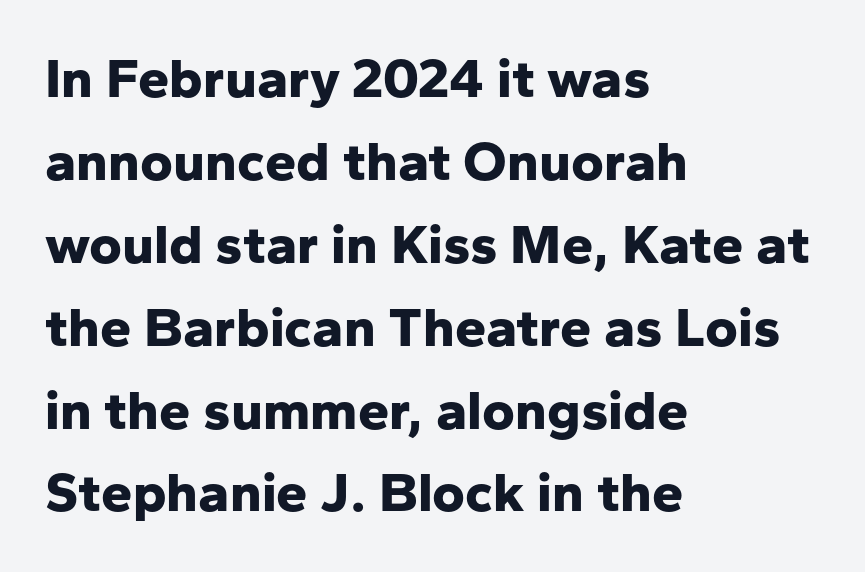
Upright lettering throughout. Tracking value appears to be zero — textbook default spacing. Think of a printed novel: that variable character pitch is what you see here. The characters display no serif detailing; their extremities are plain. Caption: bold face, heavy strokes.
